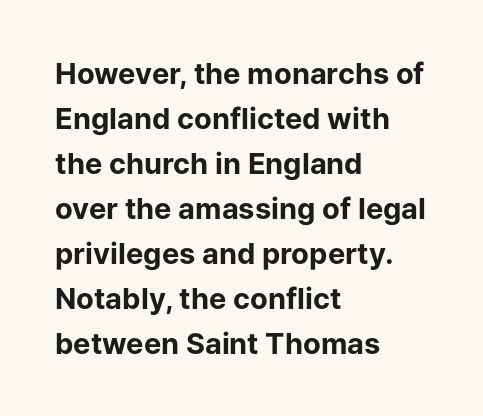
{"serif": "no", "italic": "no", "bold": "yes", "weight": "bold", "width": "normal", "stroke_contrast": "low", "x_height": "medium", "monospaced": "no", "underline": "no", "align": "left", "line_spacing": "normal", "line_spacing_ratio": 1.55, "letter_spacing": "normal", "letter_spacing_em": 0.0, "glyph_px": 29}
